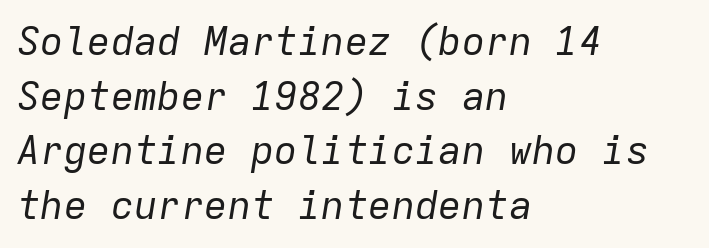
The image shows 39 px regular-weight type, italic (leaning right), monospaced; set left-aligned, normal line spacing (1.4x), normal letter spacing, not underlined; low stroke contrast and a medium x-height.
